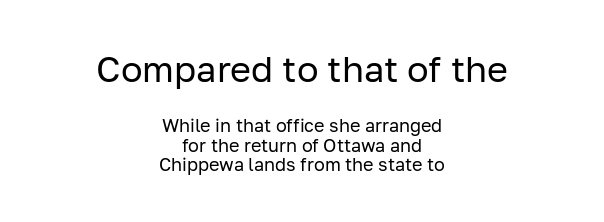
{"serif": "no", "italic": "no", "bold": "no", "weight": "regular", "width": "normal", "stroke_contrast": "low", "x_height": "medium", "monospaced": "no", "underline": "no", "align": "center", "line_spacing": "tight", "line_spacing_ratio": 1.09, "letter_spacing": "normal", "letter_spacing_em": 0.0, "larger_block": "first", "size_ratio": 2.0, "glyph_px": 36}
